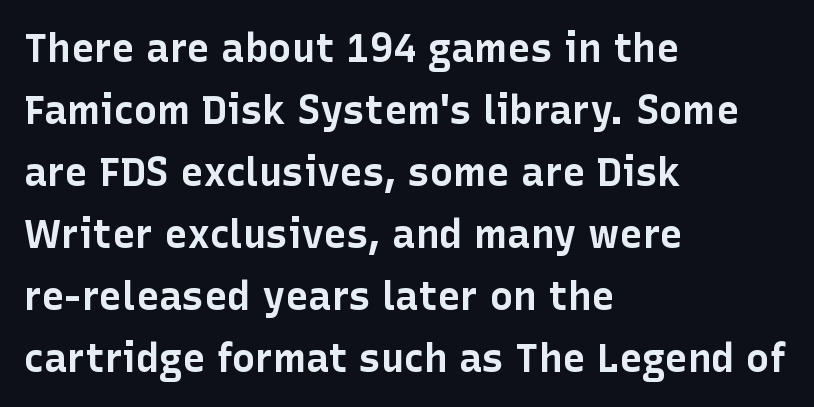
Q: Is the text bold? A: Yes.
Q: Is the text italic (slanted)? A: No, it is upright.
Q: Is the typeface a serif or a sans-serif typeface? A: Sans-serif.
Q: Is the text underlined? A: No.
Q: How is the paragraph aligned? A: Left-aligned.
Q: Is the spacing between letters normal or unusually wide? A: Normal.
Q: Is the spacing between lines tight, normal or loose? A: Normal.
Q: Width (condensed, normal, or wide)? A: Normal.
Q: Stroke contrast? A: Low.
Q: x-height? A: Medium.
Q: Monospaced? A: No.
